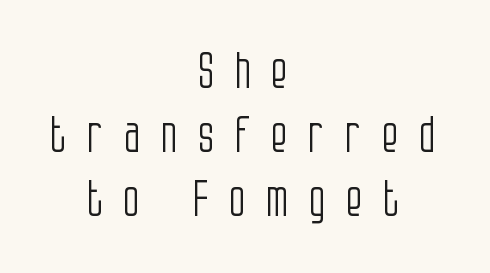
The image shows 49 px light, condensed sans-serif type, upright; set centered, normal line spacing (1.31x), unusually wide letter spacing (+0.41 em), not underlined; low stroke contrast and a large x-height.
